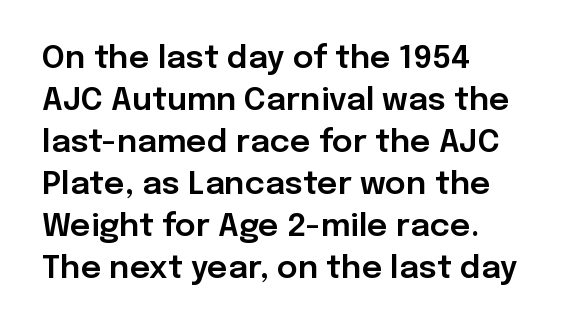
Q: Is the text italic (slanted)? A: No, it is upright.
Q: Is the typeface a serif or a sans-serif typeface? A: Sans-serif.
Q: Is the text underlined? A: No.
Q: How is the paragraph aligned? A: Left-aligned.
Q: Is the spacing between letters normal or unusually wide? A: Normal.
Q: Is the spacing between lines tight, normal or loose? A: Normal.
Q: Width (condensed, normal, or wide)? A: Normal.
Q: Stroke contrast? A: Low.
Q: x-height? A: Medium.
Q: Monospaced? A: No.
